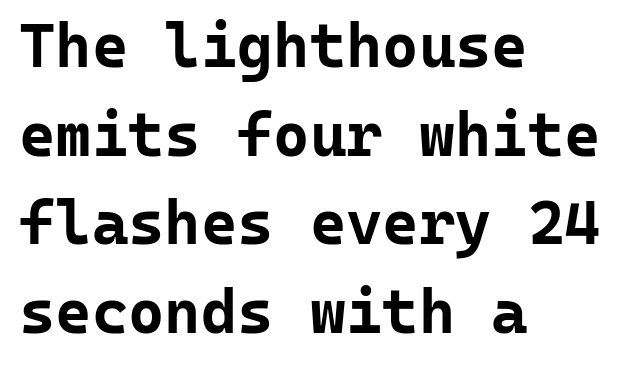
{"serif": "no", "italic": "no", "bold": "yes", "weight": "bold", "width": "normal", "stroke_contrast": "low", "x_height": "medium", "monospaced": "yes", "underline": "no", "align": "left", "line_spacing": "normal", "line_spacing_ratio": 1.43, "letter_spacing": "normal", "letter_spacing_em": 0.0, "glyph_px": 62}
